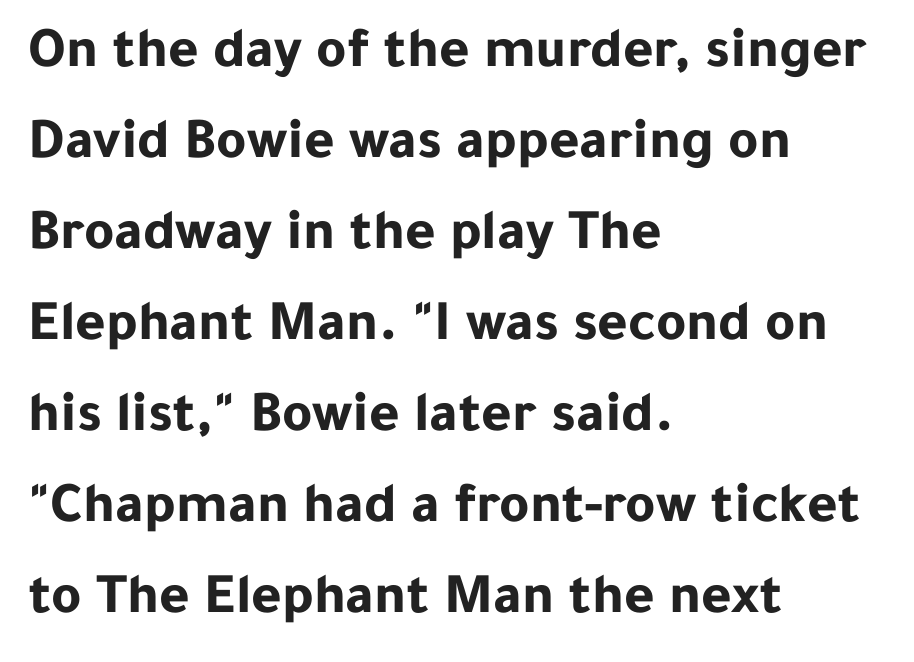
Q: Is the text bold? A: Yes.
Q: Is the text italic (slanted)? A: No, it is upright.
Q: Is the typeface a serif or a sans-serif typeface? A: Sans-serif.
Q: Is the text underlined? A: No.
Q: How is the paragraph aligned? A: Left-aligned.
Q: Is the spacing between letters normal or unusually wide? A: Normal.
Q: Is the spacing between lines tight, normal or loose? A: Normal.
Q: Width (condensed, normal, or wide)? A: Normal.
Q: Stroke contrast? A: Low.
Q: x-height? A: Medium.
Q: Monospaced? A: No.
